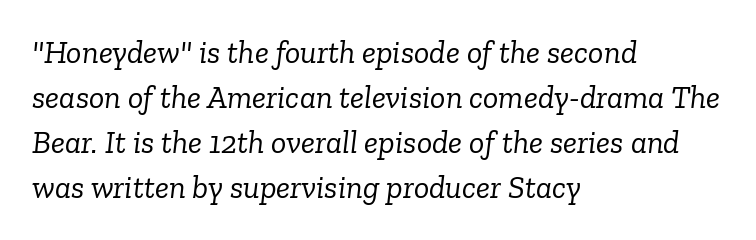
Q: Is the text bold? A: No.
Q: Is the text italic (slanted)? A: Yes, it leans right by about 6 degrees.
Q: Is the typeface a serif or a sans-serif typeface? A: Serif.
Q: Is the text underlined? A: No.
Q: How is the paragraph aligned? A: Left-aligned.
Q: Is the spacing between letters normal or unusually wide? A: Normal.
Q: Is the spacing between lines tight, normal or loose? A: Normal.
Q: Width (condensed, normal, or wide)? A: Normal.
Q: Stroke contrast? A: Low.
Q: x-height? A: Medium.
Q: Monospaced? A: No.
